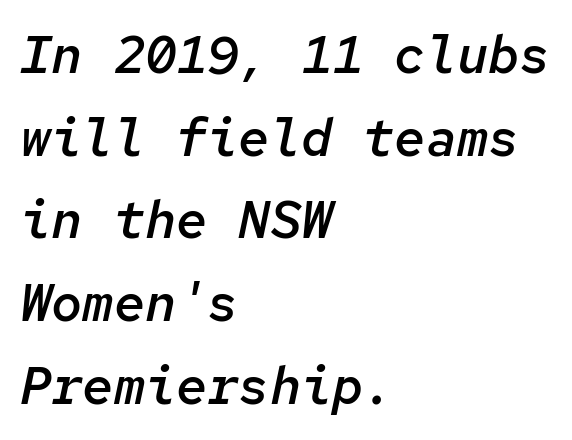
The image shows 52 px semibold type, italic (leaning right), monospaced; set left-aligned, normal line spacing (1.59x), normal letter spacing, not underlined; low stroke contrast and a medium x-height.
